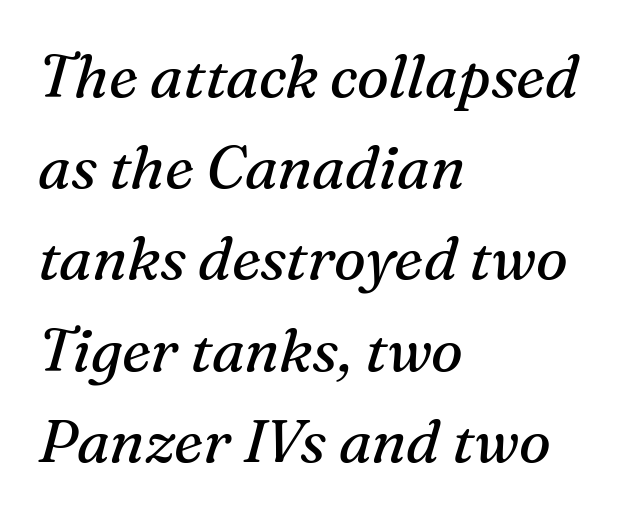
{"serif": "yes", "italic": "yes", "lean": "right", "slant_degrees": 16, "bold": "no", "weight": "regular", "width": "normal", "stroke_contrast": "medium", "x_height": "medium", "monospaced": "no", "underline": "no", "align": "left", "line_spacing": "normal", "line_spacing_ratio": 1.52, "letter_spacing": "normal", "letter_spacing_em": 0.0, "glyph_px": 60}
